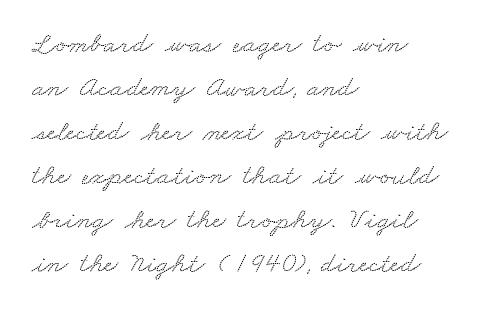
{"width": "wide", "stroke_contrast": "low", "x_height": "small", "monospaced": "no", "underline": "no", "align": "left", "line_spacing": "normal", "line_spacing_ratio": 1.52, "letter_spacing": "normal", "letter_spacing_em": 0.0, "glyph_px": 29}
